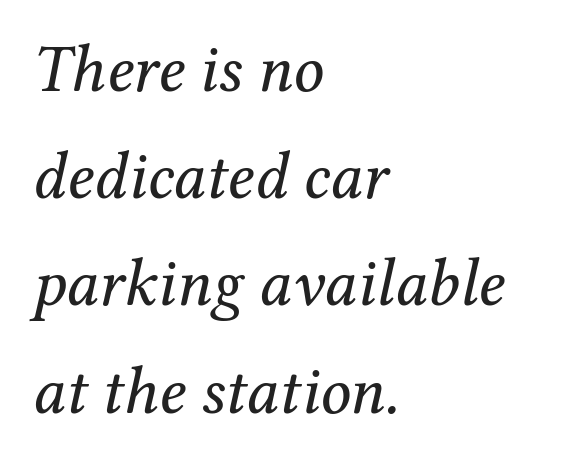
There is no visible air inserted between adjacent glyphs. The letters carry serifs — small finishing strokes at the ends of their stems. Is the type heavy? It reads as light-to-regular instead. The foot of each line stays bare and open.
